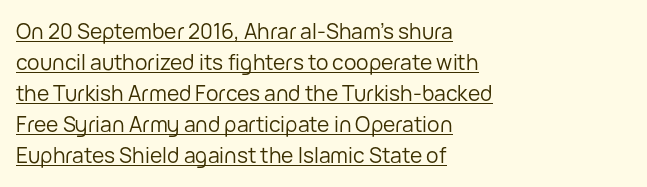
{"italic": "no", "bold": "no", "underline": "yes", "align": "left", "line_spacing": "normal", "line_spacing_ratio": 1.48, "letter_spacing": "normal", "letter_spacing_em": 0.0, "glyph_px": 21}
